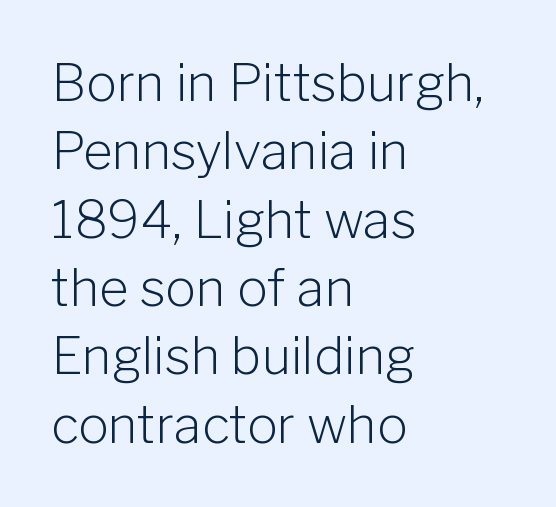
Q: Is the text bold? A: No.
Q: Is the text italic (slanted)? A: No, it is upright.
Q: Is the typeface a serif or a sans-serif typeface? A: Sans-serif.
Q: Is the text underlined? A: No.
Q: How is the paragraph aligned? A: Left-aligned.
Q: Is the spacing between letters normal or unusually wide? A: Normal.
Q: Is the spacing between lines tight, normal or loose? A: Normal.
Q: Width (condensed, normal, or wide)? A: Normal.
Q: Stroke contrast? A: Low.
Q: x-height? A: Medium.
Q: Monospaced? A: No.
